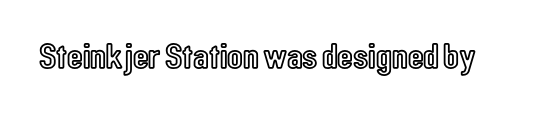
Q: Is the text italic (slanted)? A: No, it is upright.
Q: Is the text underlined? A: No.
Q: Is the spacing between letters normal or unusually wide? A: Normal.
Q: Width (condensed, normal, or wide)? A: Condensed.
Q: x-height? A: Medium.
Q: Monospaced? A: No.
